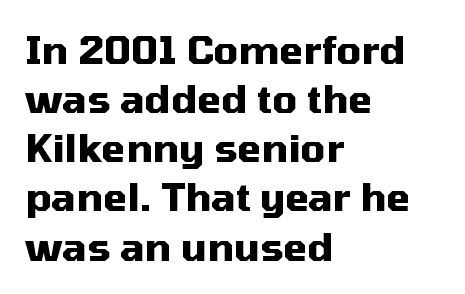
The image shows 39 px heavy sans-serif type, upright; set left-aligned, normal line spacing (1.26x), normal letter spacing, not underlined; medium stroke contrast and a medium x-height.
